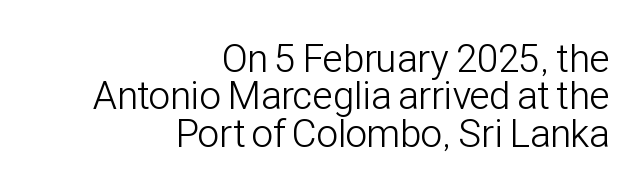
The image shows 39 px light, condensed sans-serif type, upright; set right-aligned, tight line spacing (0.96x), normal letter spacing, not underlined; low stroke contrast and a medium x-height.
